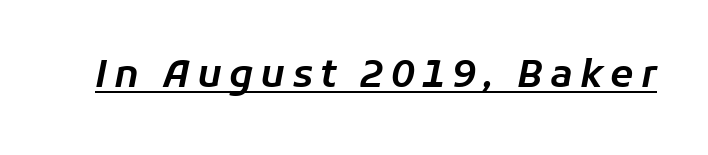
The image shows 38 px text type, italic (leaning right); set underlined; low stroke contrast and a medium x-height.
